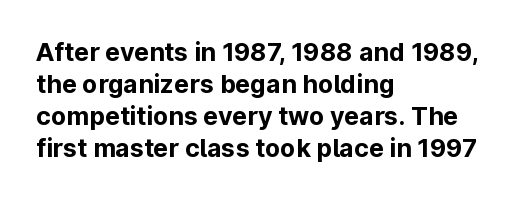
The image shows 25 px bold type, upright; set left-aligned, normal line spacing (1.28x), normal letter spacing, not underlined.
